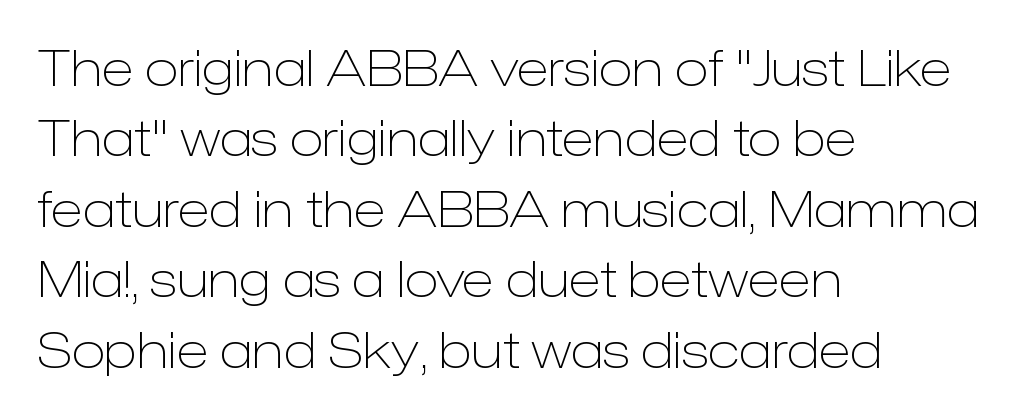
Q: Is the text bold? A: No.
Q: Is the text italic (slanted)? A: No, it is upright.
Q: Is the typeface a serif or a sans-serif typeface? A: Sans-serif.
Q: Is the text underlined? A: No.
Q: How is the paragraph aligned? A: Left-aligned.
Q: Is the spacing between letters normal or unusually wide? A: Normal.
Q: Is the spacing between lines tight, normal or loose? A: Normal.
Q: Width (condensed, normal, or wide)? A: Normal.
Q: Stroke contrast? A: Low.
Q: x-height? A: Medium.
Q: Monospaced? A: No.
